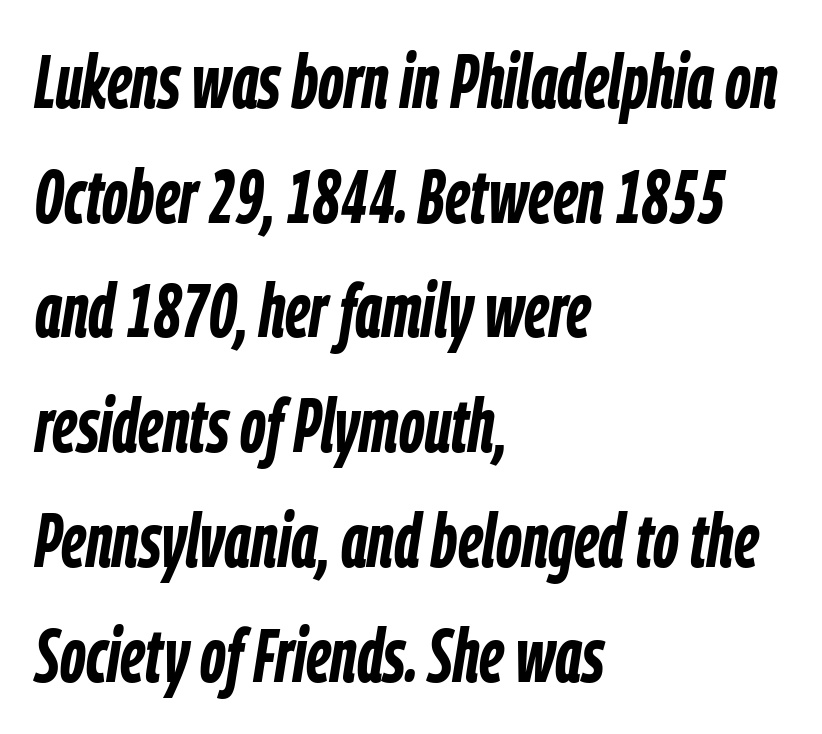
Strokes here are thick enough to call this a true bold. You could call the tracking neutral — neither tight nor loose. One-word summary of the alignment: left. Character widths vary here, with narrow letters taking less room than wide ones. Horizontal bands of white between lines are of average thickness.
